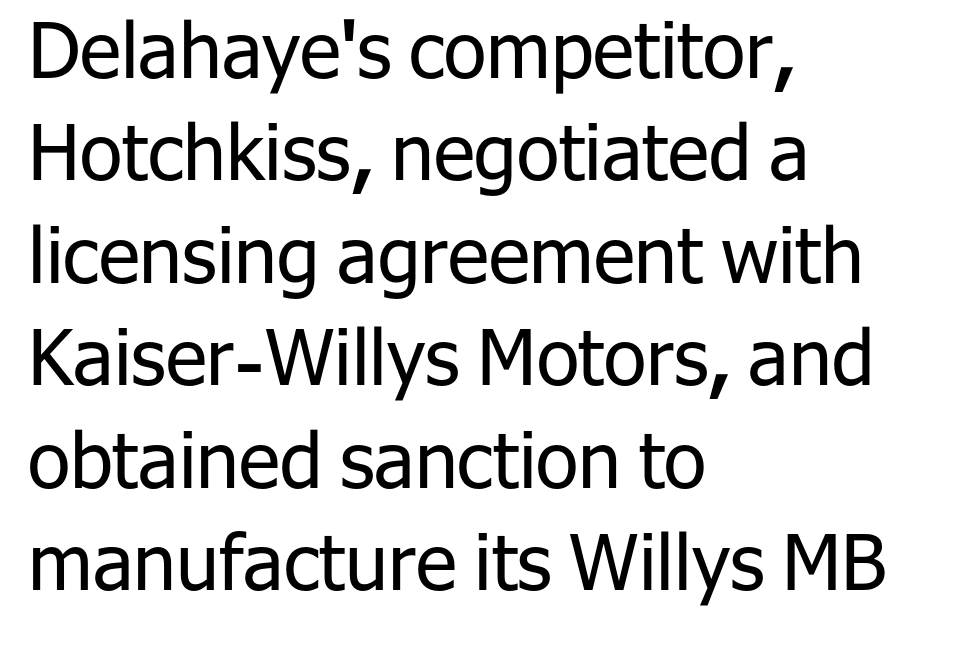
The passage shown is not underscored anywhere. Varying glyph widths throughout — classic text-font behaviour. Notice how the stems are strictly vertical — no italics here. Nothing unusual about the tracking: characters are spaced as the font intends. One-word summary of the alignment: left. These lines are composed in type without serifs.
